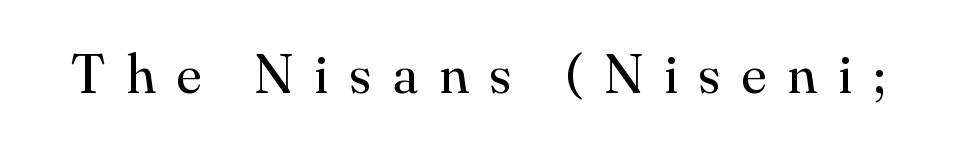
{"serif": "yes", "italic": "no", "bold": "no", "weight": "regular", "width": "normal", "stroke_contrast": "medium", "x_height": "small", "monospaced": "no", "underline": "no", "letter_spacing": "wide", "letter_spacing_em": 0.38, "glyph_px": 57}
